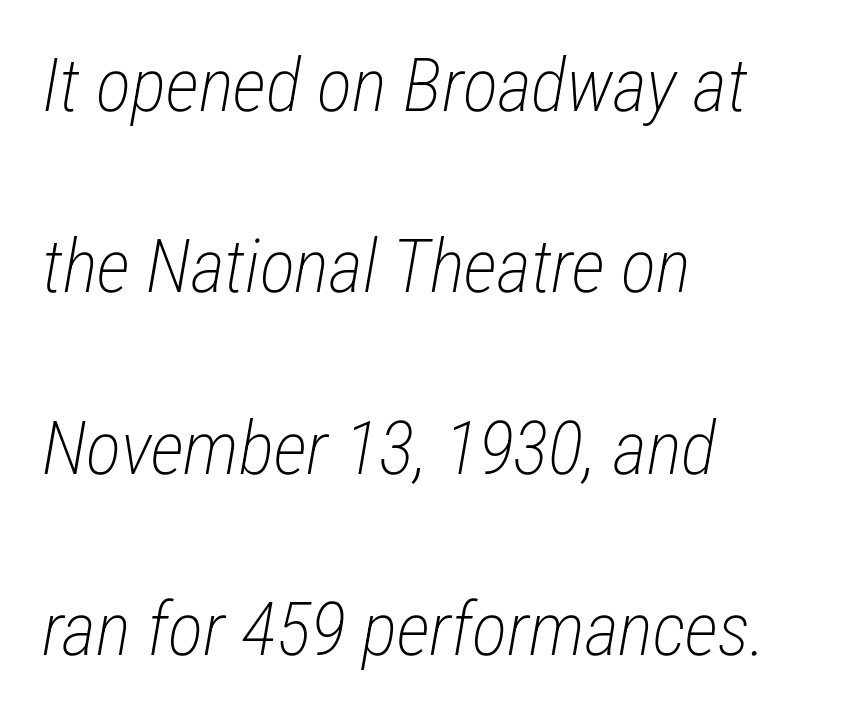
{"italic": "yes", "lean": "right", "slant_degrees": 12, "bold": "no", "weight": "light", "width": "condensed", "stroke_contrast": "low", "x_height": "medium", "monospaced": "no", "underline": "no", "align": "left", "line_spacing": "loose", "line_spacing_ratio": 2.45, "letter_spacing": "normal", "letter_spacing_em": 0.0, "glyph_px": 74}
